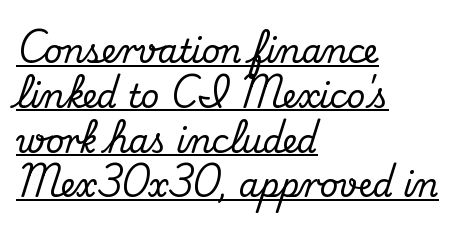
{"serif": "yes", "width": "normal", "stroke_contrast": "medium", "x_height": "small", "monospaced": "no", "underline": "yes", "align": "left", "line_spacing": "normal", "line_spacing_ratio": 1.4, "letter_spacing": "normal", "letter_spacing_em": 0.0, "glyph_px": 32}
